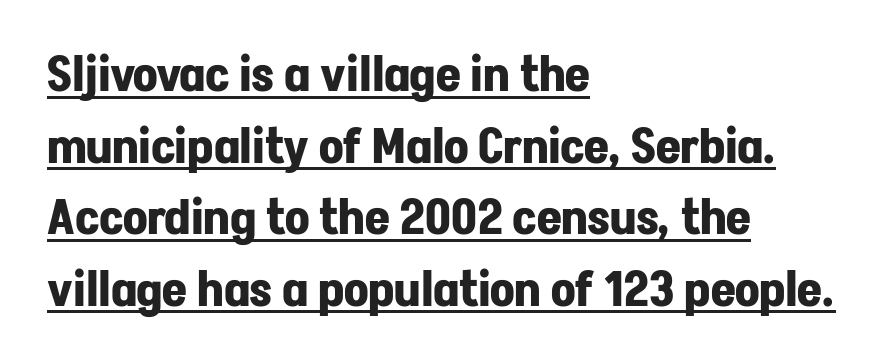
{"serif": "no", "italic": "no", "bold": "yes", "weight": "bold", "width": "normal", "stroke_contrast": "low", "x_height": "medium", "monospaced": "no", "underline": "yes", "align": "left", "line_spacing": "normal", "line_spacing_ratio": 1.49, "letter_spacing": "normal", "letter_spacing_em": 0.0, "glyph_px": 48}
